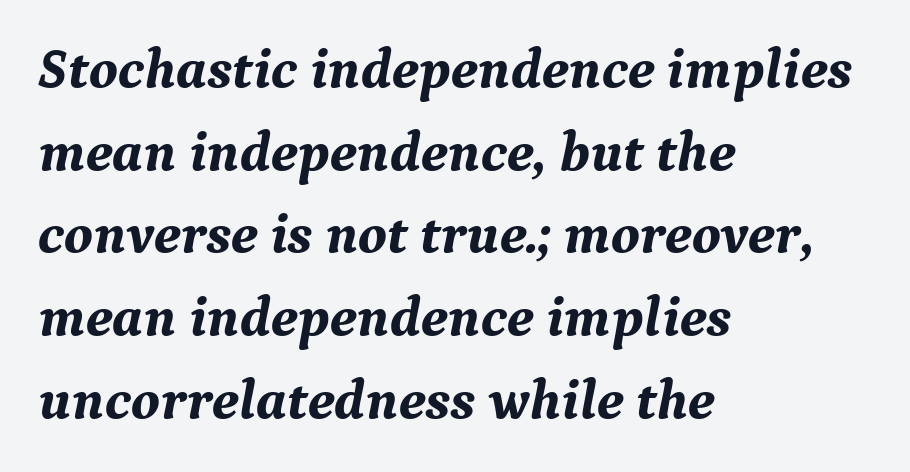
The image shows 57 px bold serif type, italic (leaning right); set left-aligned, normal line spacing (1.45x), normal letter spacing, not underlined; medium stroke contrast and a medium x-height.
